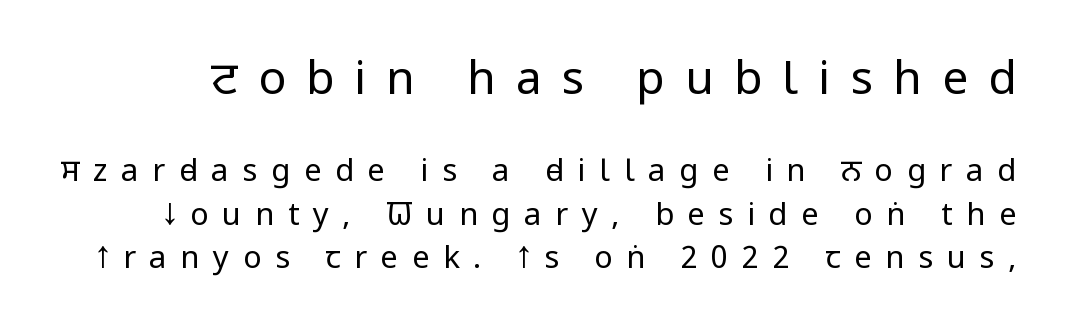
{"serif": "no", "italic": "no", "bold": "no", "weight": "regular", "width": "condensed", "stroke_contrast": "low", "x_height": "large", "monospaced": "no", "underline": "no", "line_spacing": "normal", "line_spacing_ratio": 1.4, "letter_spacing": "wide", "letter_spacing_em": 0.44, "larger_block": "first", "size_ratio": 1.48, "glyph_px": 46}
